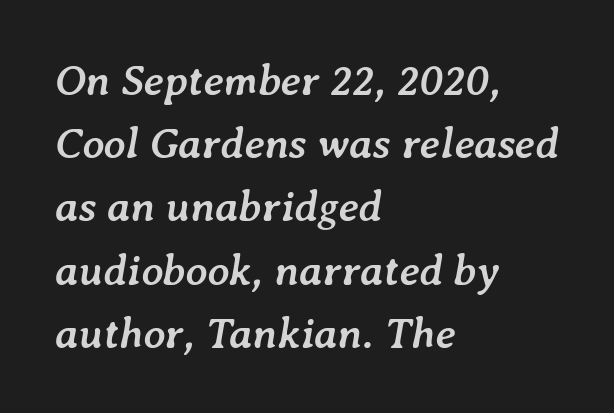
Q: Is the text bold? A: Yes.
Q: Is the text italic (slanted)? A: Yes, it leans right by about 7 degrees.
Q: Is the text underlined? A: No.
Q: How is the paragraph aligned? A: Left-aligned.
Q: Is the spacing between letters normal or unusually wide? A: Normal.
Q: Is the spacing between lines tight, normal or loose? A: Normal.
Q: Width (condensed, normal, or wide)? A: Normal.
Q: Stroke contrast? A: Low.
Q: x-height? A: Medium.
Q: Monospaced? A: No.
